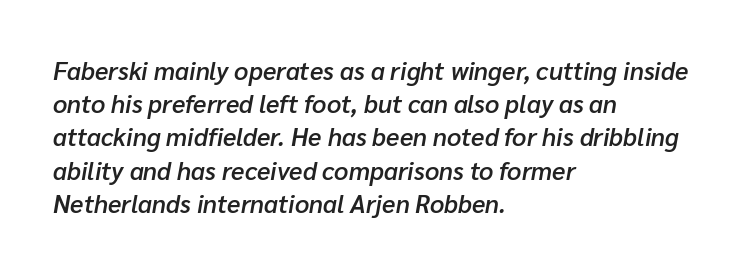
Descenders hang freely into open space. Layout note: lines flush left. The glyphs have the mass of a demibold cut, below bold. The passage shown leans; its letterforms are oblique.
